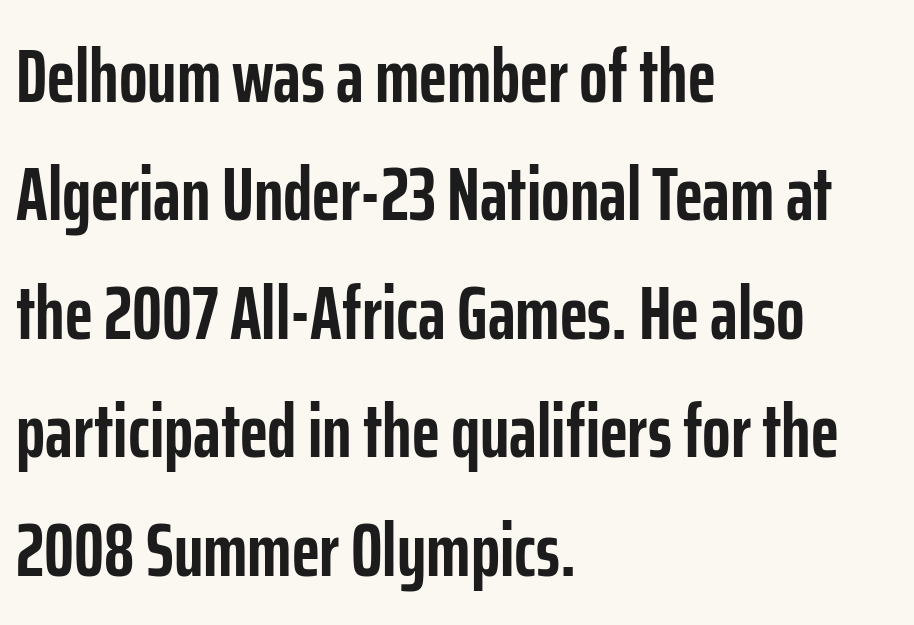
{"serif": "no", "italic": "no", "bold": "yes", "weight": "semibold", "width": "condensed", "stroke_contrast": "low", "x_height": "medium", "monospaced": "no", "underline": "no", "align": "left", "line_spacing": "normal", "line_spacing_ratio": 1.58, "letter_spacing": "normal", "letter_spacing_em": 0.0, "glyph_px": 75}
